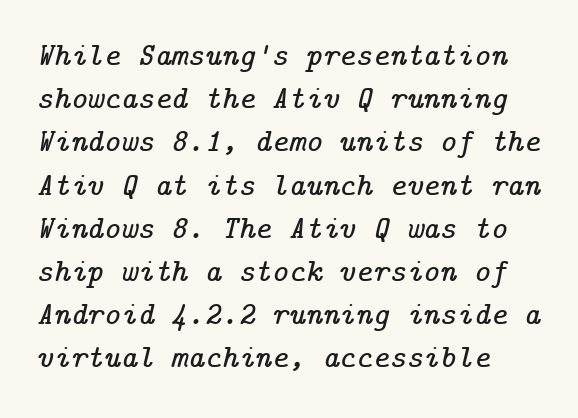
{"serif": "yes", "italic": "yes", "lean": "right", "slant_degrees": 14, "width": "normal", "stroke_contrast": "low", "x_height": "medium", "underline": "no", "align": "left", "line_spacing": "normal", "line_spacing_ratio": 1.35, "letter_spacing": "normal", "letter_spacing_em": 0.0, "glyph_px": 32}
